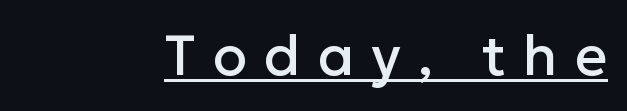
The lettering stays uniformly vertical, giving the passage a roman look. Decoration check: the copy is underlined. I'd call this a sans setting — the letters go barefoot. Looks like regular typesetting: each glyph gets only the width it needs. Caption: expanded tracking, letters set apart.
